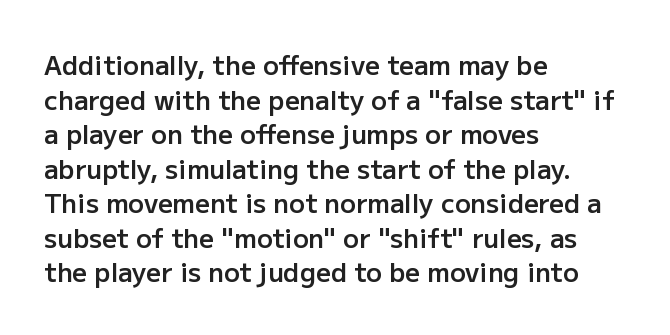
The image shows 26 px text type, upright; set left-aligned, normal line spacing (1.33x), normal letter spacing, not underlined.
